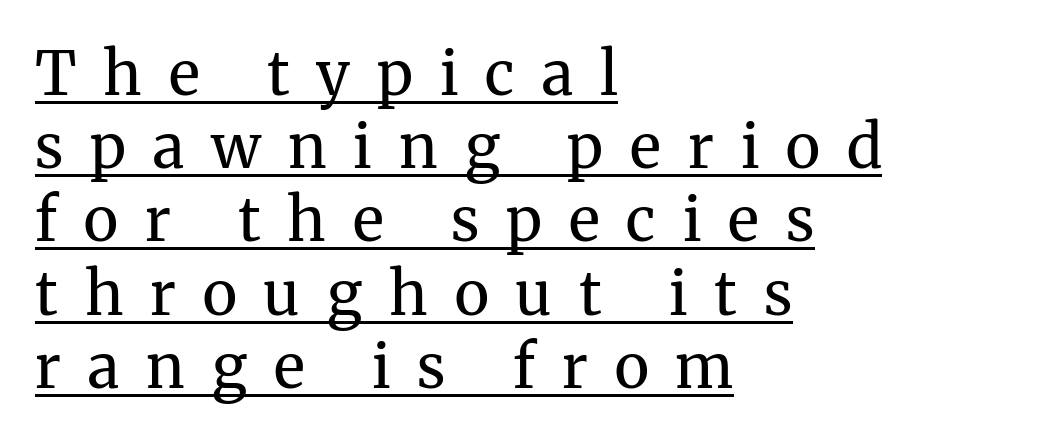
{"serif": "yes", "italic": "no", "bold": "no", "weight": "regular", "width": "normal", "stroke_contrast": "medium", "x_height": "medium", "monospaced": "no", "underline": "yes", "align": "left", "line_spacing_ratio": 1.22, "letter_spacing": "wide", "letter_spacing_em": 0.45, "glyph_px": 60}
